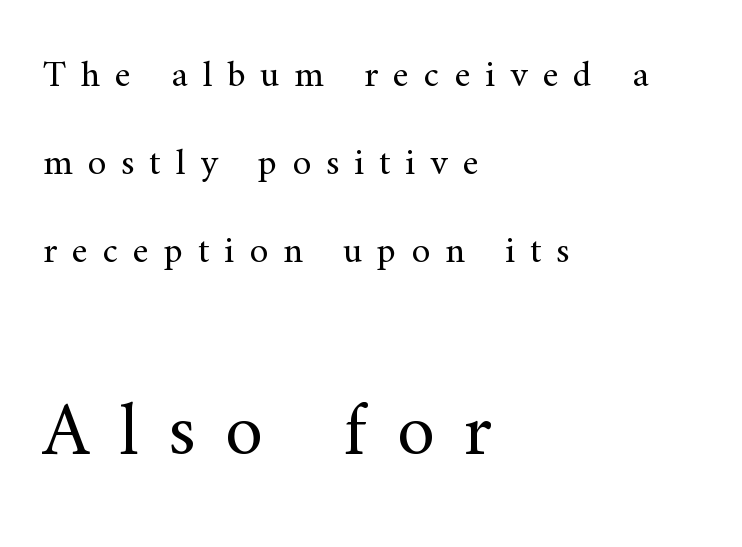
The image shows 76 px regular-weight serif type, upright; set left-aligned, loose line spacing (2.32x), unusually wide letter spacing (+0.39 em), not underlined; the second (bottom) block is 2.0x larger; medium stroke contrast and a small x-height.
